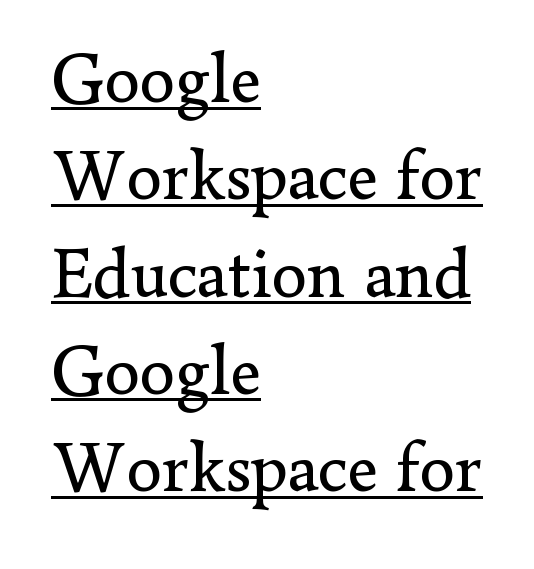
To sum up the face: it has serifs. The face used here appears with an underline applied. Italic? Not at all — the glyphs are vertical. Do the characters align in a grid? No, the font is proportional. Inter-character spacing is left at the font's built-in metrics.
